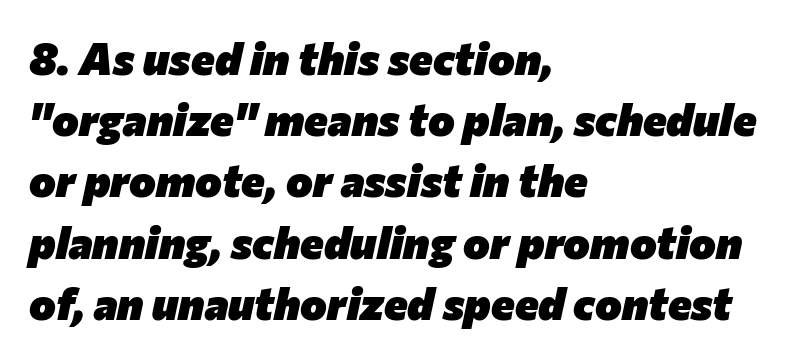
Pretty heavy lettering here — definitely bold. You could not count columns in this text — the font is proportionally spaced. The area under the type is left untouched. Characters follow at the spacing the type designer built in. Horizontal alignment here is leftward, the default for most running prose. Rows of type keep a routine distance in the vertical direction.
